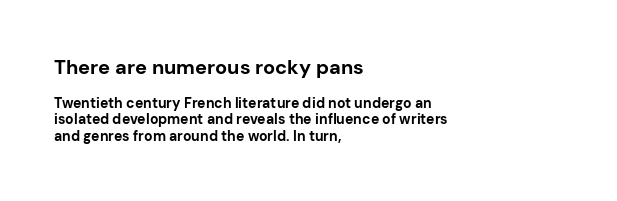
The image shows 20 px bold type, upright; set left-aligned, line spacing 1.19x, normal letter spacing, not underlined; the first (top) block is 1.43x larger.
